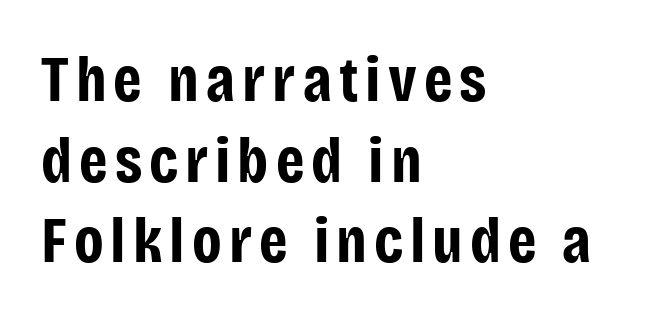
The image shows 64 px bold, condensed sans-serif type, upright; set left-aligned, normal line spacing (1.26x), not underlined; low stroke contrast and a large x-height.
